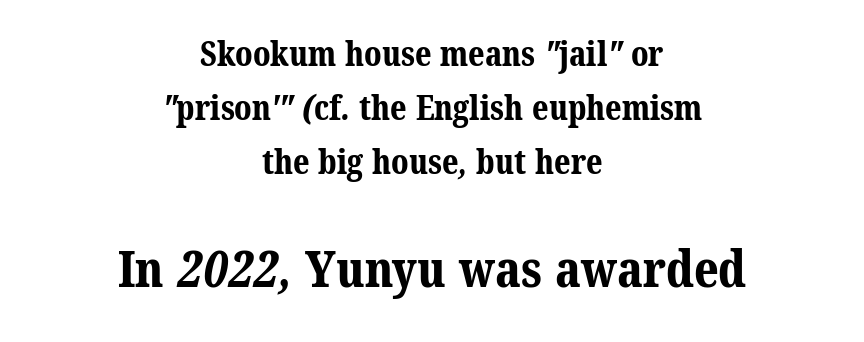
Q: Is the text bold? A: Yes.
Q: Is the typeface a serif or a sans-serif typeface? A: Serif.
Q: Is the text underlined? A: No.
Q: How is the paragraph aligned? A: Centered.
Q: Is the spacing between letters normal or unusually wide? A: Normal.
Q: Is the spacing between lines tight, normal or loose? A: Normal.
Q: Which block of text is set in a larger size, the first (top) or the second (bottom)? A: The second (bottom) one.
Q: Width (condensed, normal, or wide)? A: Normal.
Q: Stroke contrast? A: Medium.
Q: x-height? A: Medium.
Q: Monospaced? A: No.
